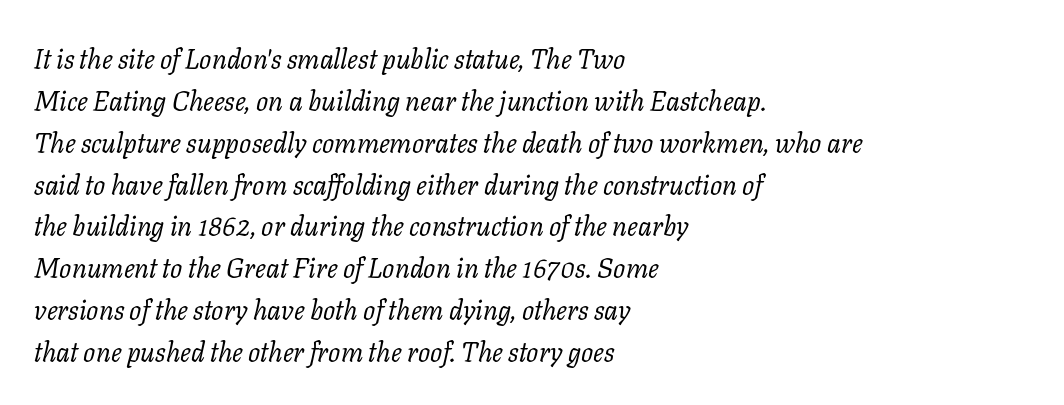
Q: Is the text bold? A: No.
Q: Is the text italic (slanted)? A: Yes, it leans right by about 11 degrees.
Q: Is the text underlined? A: No.
Q: How is the paragraph aligned? A: Left-aligned.
Q: Is the spacing between letters normal or unusually wide? A: Normal.
Q: Is the spacing between lines tight, normal or loose? A: Normal.
